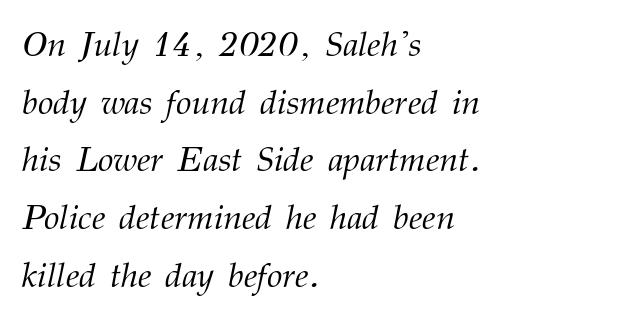
Is the block centered? No — it sits flush against the left margin. Serifs: yes, visible at the terminals of the letterforms. The rendering uses natural spacing where letterforms have individual widths. The space directly below the letters is spotless. Leading: standard. Looking at the ascenders, they clearly lean.
